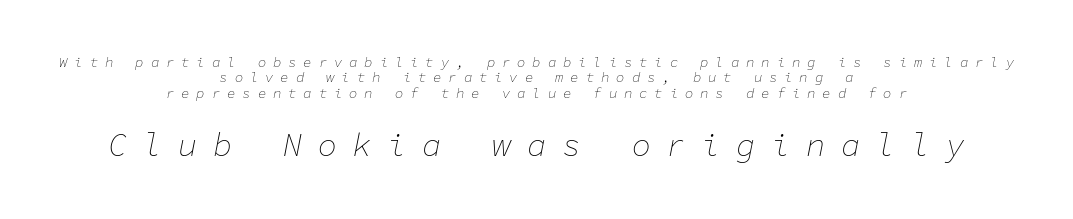
The image shows 32 px thin type, italic (leaning right), monospaced; set centered, tight line spacing (1.09x), unusually wide letter spacing (+0.49 em), not underlined; the second (bottom) block is 2.29x larger; low stroke contrast and a medium x-height.
